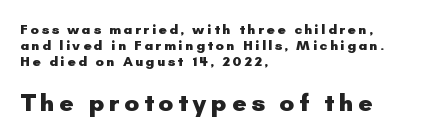
The image shows 25 px bold type, upright; set left-aligned, tight line spacing (1.13x), not underlined; the second (bottom) block is 1.79x larger.
